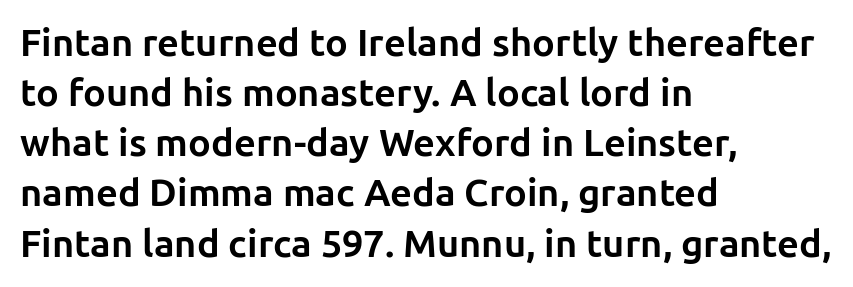
The image shows 38 px bold sans-serif type, upright; set left-aligned, normal line spacing (1.32x), normal letter spacing, not underlined; low stroke contrast and a medium x-height.
